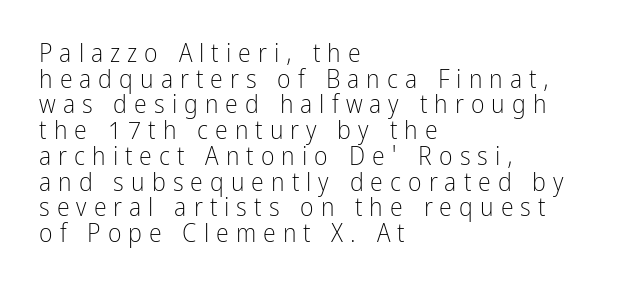
The image shows 26 px text type, upright; set left-aligned, tight line spacing (0.99x), unusually wide letter spacing (+0.27 em), not underlined.
